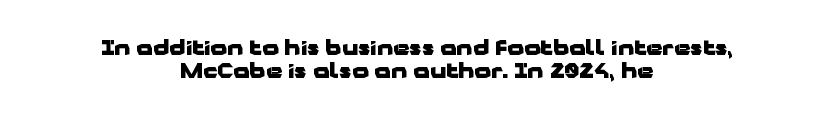
The image shows 21 px bold type, upright; set centered, tight line spacing (1.09x), normal letter spacing, not underlined.
